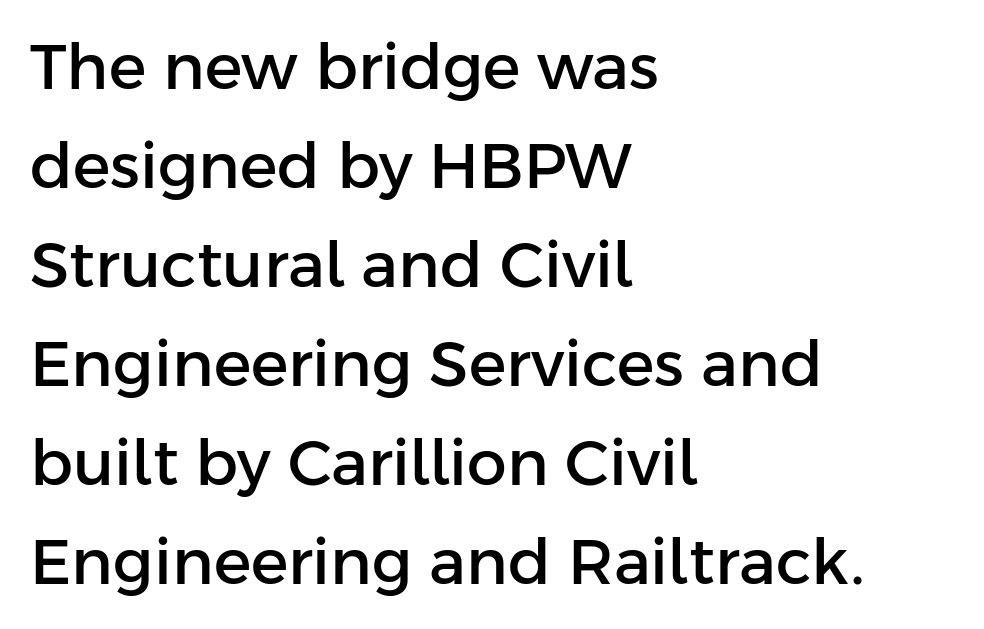
Q: Is the text italic (slanted)? A: No, it is upright.
Q: Is the typeface a serif or a sans-serif typeface? A: Sans-serif.
Q: Is the text underlined? A: No.
Q: How is the paragraph aligned? A: Left-aligned.
Q: Is the spacing between letters normal or unusually wide? A: Normal.
Q: Is the spacing between lines tight, normal or loose? A: Normal.
Q: Width (condensed, normal, or wide)? A: Normal.
Q: Stroke contrast? A: Low.
Q: x-height? A: Medium.
Q: Monospaced? A: No.
